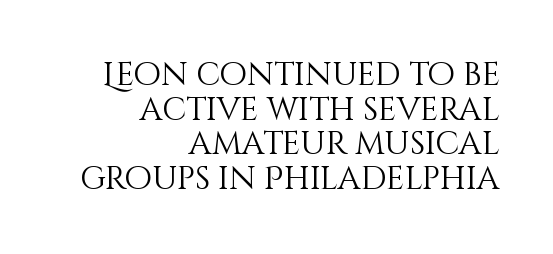
Italic? Not at all — the glyphs are vertical. The baseline area is clear. In terms of leading, this rendering errs on the cramped side. Line ends are locked; line starts wander. These lines are rendered in a variable-pitch font. Spacing between characters is what you'd get straight out of the box.
